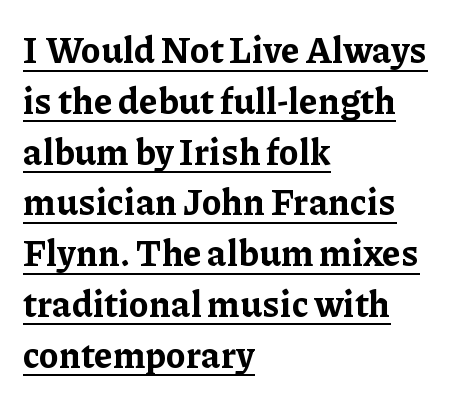
{"serif": "yes", "italic": "no", "bold": "yes", "weight": "bold", "width": "normal", "stroke_contrast": "low", "x_height": "medium", "monospaced": "no", "underline": "yes", "align": "left", "line_spacing": "normal", "line_spacing_ratio": 1.41, "letter_spacing": "normal", "letter_spacing_em": 0.0, "glyph_px": 36}
